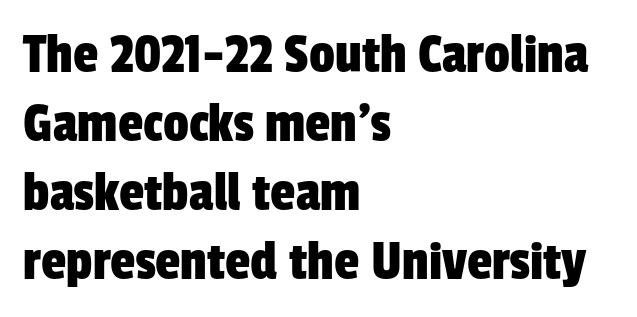
Each letter keeps its own natural width here, so spacing adapts to shape. The tracking reads as untouched default to a designer's eye. Underlining? Definitely not there. The text block is weighted toward the left margin, trailing off unevenly rightward. This rendering employs a face without finishing strokes, i.e., a sans-serif.
